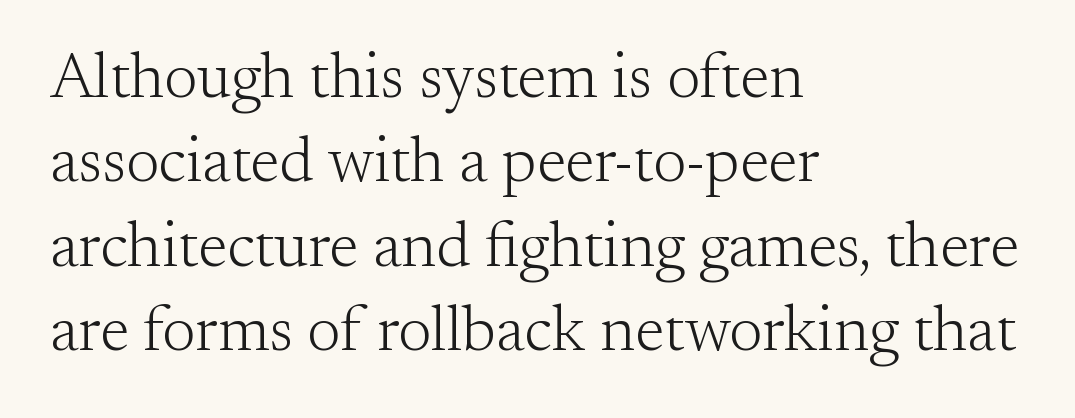
{"serif": "yes", "italic": "no", "bold": "no", "weight": "light", "width": "normal", "stroke_contrast": "medium", "x_height": "small", "monospaced": "no", "underline": "no", "align": "left", "line_spacing": "normal", "line_spacing_ratio": 1.34, "letter_spacing": "normal", "letter_spacing_em": 0.0, "glyph_px": 63}
